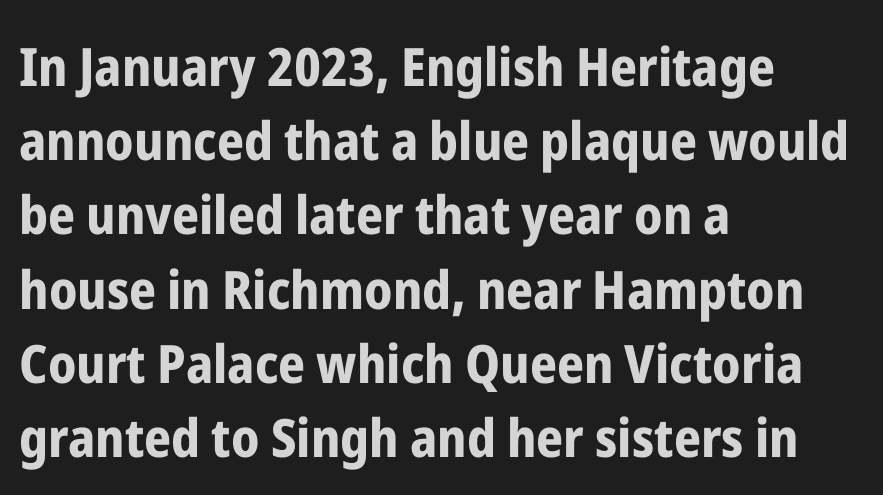
{"serif": "no", "italic": "no", "bold": "yes", "weight": "bold", "width": "condensed", "stroke_contrast": "low", "x_height": "medium", "monospaced": "no", "underline": "no", "align": "left", "line_spacing": "normal", "line_spacing_ratio": 1.4, "letter_spacing": "normal", "letter_spacing_em": 0.0, "glyph_px": 53}
